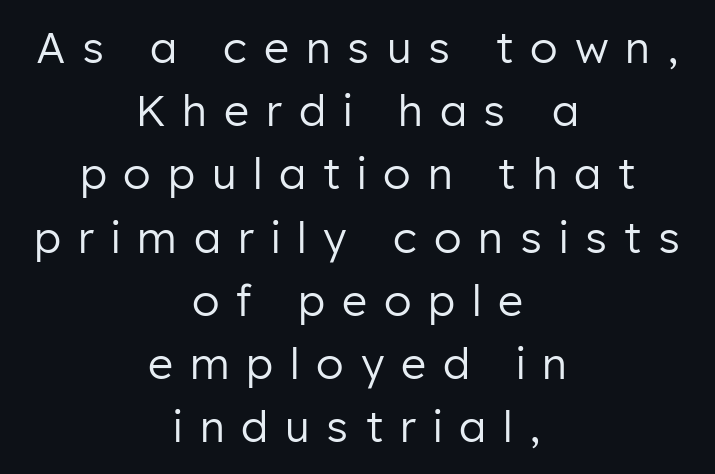
The image shows 43 px regular-weight sans-serif type, upright; set centered, normal line spacing (1.47x), unusually wide letter spacing (+0.39 em), not underlined; low stroke contrast and a medium x-height.
